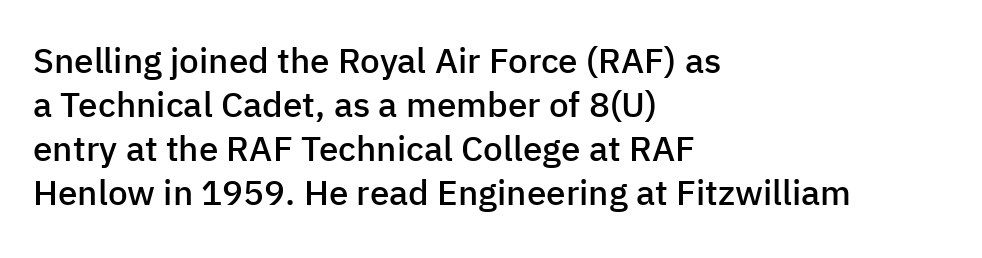
{"serif": "no", "italic": "no", "bold": "semi", "weight": "semibold", "width": "normal", "stroke_contrast": "low", "x_height": "medium", "monospaced": "no", "underline": "no", "align": "left", "line_spacing": "normal", "line_spacing_ratio": 1.26, "letter_spacing": "normal", "letter_spacing_em": 0.0, "glyph_px": 35}
